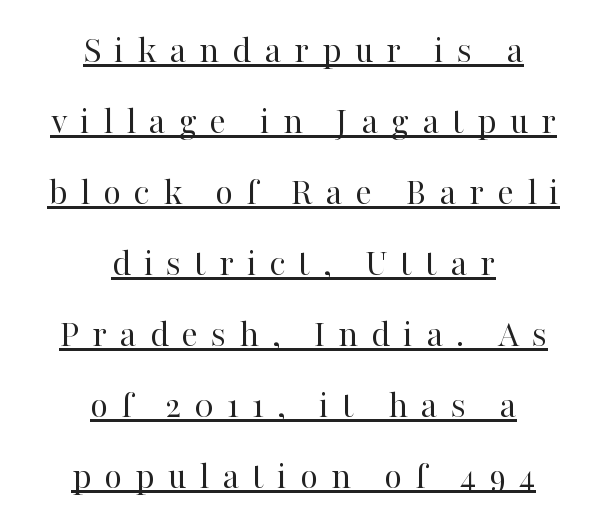
The image shows 39 px regular-weight serif type, upright; set centered, line spacing 1.82x, unusually wide letter spacing (+0.33 em), underlined; high stroke contrast and a medium x-height.
